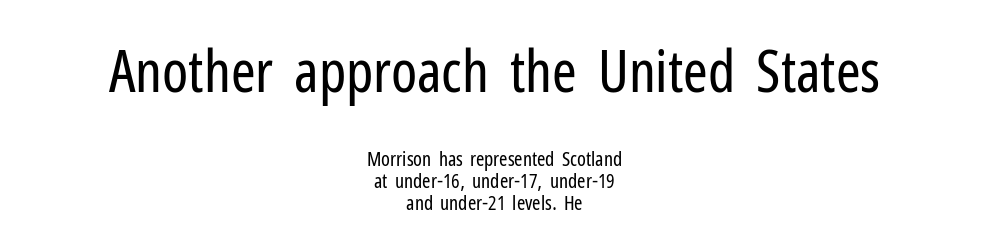
Q: Is the text bold? A: No.
Q: Is the text italic (slanted)? A: No, it is upright.
Q: Is the typeface a serif or a sans-serif typeface? A: Sans-serif.
Q: Is the text underlined? A: No.
Q: How is the paragraph aligned? A: Centered.
Q: Is the spacing between letters normal or unusually wide? A: Normal.
Q: Is the spacing between lines tight, normal or loose? A: Tight.
Q: Which block of text is set in a larger size, the first (top) or the second (bottom)? A: The first (top) one.
Q: Width (condensed, normal, or wide)? A: Condensed.
Q: Stroke contrast? A: Low.
Q: x-height? A: Medium.
Q: Monospaced? A: No.
